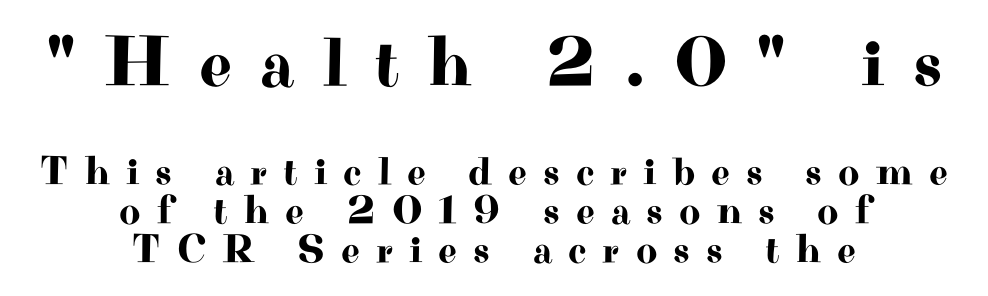
The image shows 72 px wide serif type, upright; set centered, tight line spacing (0.96x), unusually wide letter spacing (+0.39 em), not underlined; the first (top) block is 1.76x larger; high stroke contrast and a small x-height.
